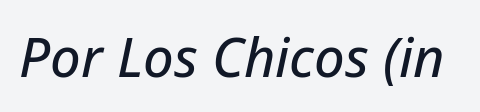
The image shows 54 px text type, italic (leaning right); set normal letter spacing, not underlined; low stroke contrast and a medium x-height.
